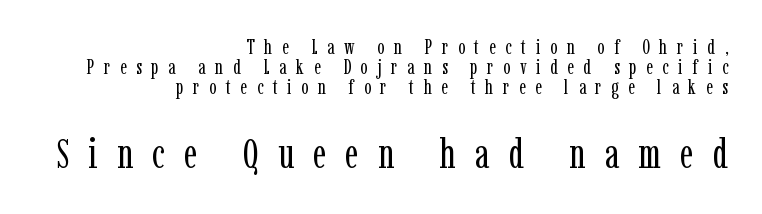
The image shows 42 px regular-weight, condensed serif type, upright; set right-aligned, tight line spacing (0.96x), unusually wide letter spacing (+0.46 em), not underlined; the second (bottom) block is 2.0x larger; low stroke contrast and a medium x-height.
